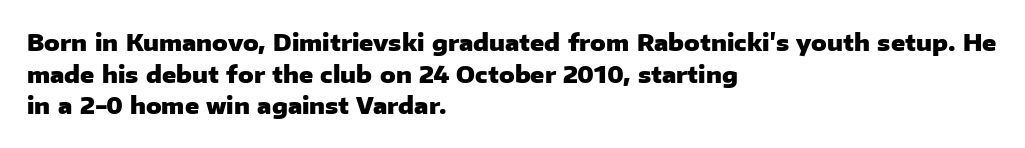
Q: Is the text bold? A: Yes.
Q: Is the text italic (slanted)? A: No, it is upright.
Q: Is the text underlined? A: No.
Q: How is the paragraph aligned? A: Left-aligned.
Q: Is the spacing between letters normal or unusually wide? A: Normal.
Q: Is the spacing between lines tight, normal or loose? A: Normal.
